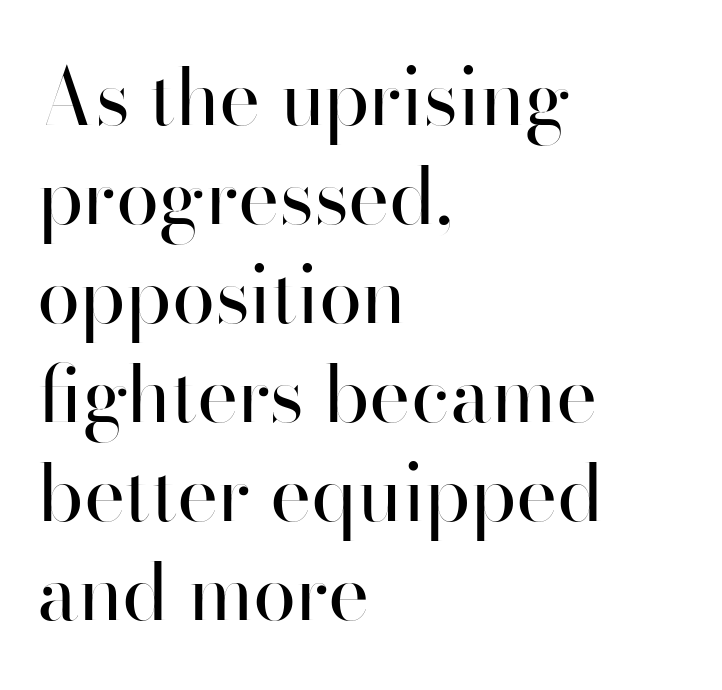
Is the type heavy? It reads as light-to-regular instead. Letterform terminals end flat and unadorned throughout the passage. The font's upright variant was chosen for this text. Glyph-to-glyph distance matches everyday printed text.
